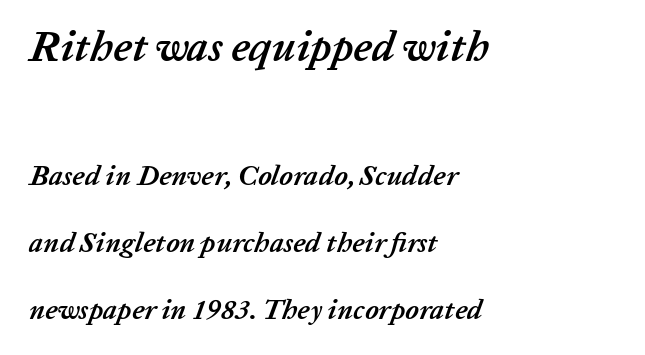
Q: Is the text bold? A: Yes.
Q: Is the text italic (slanted)? A: Yes, it leans right by about 20 degrees.
Q: Is the text underlined? A: No.
Q: How is the paragraph aligned? A: Left-aligned.
Q: Is the spacing between letters normal or unusually wide? A: Normal.
Q: Is the spacing between lines tight, normal or loose? A: Loose.
Q: Which block of text is set in a larger size, the first (top) or the second (bottom)? A: The first (top) one.
Q: Width (condensed, normal, or wide)? A: Normal.
Q: Stroke contrast? A: Low.
Q: x-height? A: Medium.
Q: Monospaced? A: No.
